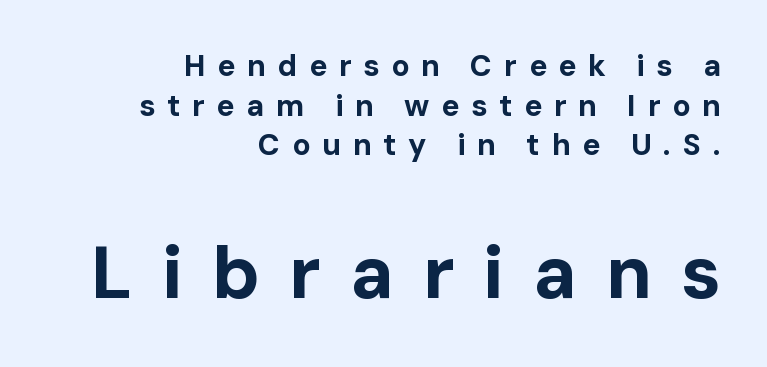
{"serif": "no", "italic": "no", "bold": "yes", "weight": "bold", "width": "normal", "stroke_contrast": "low", "x_height": "medium", "monospaced": "no", "underline": "no", "align": "right", "line_spacing": "normal", "line_spacing_ratio": 1.32, "letter_spacing": "wide", "letter_spacing_em": 0.39, "larger_block": "second", "size_ratio": 2.47, "glyph_px": 74}
